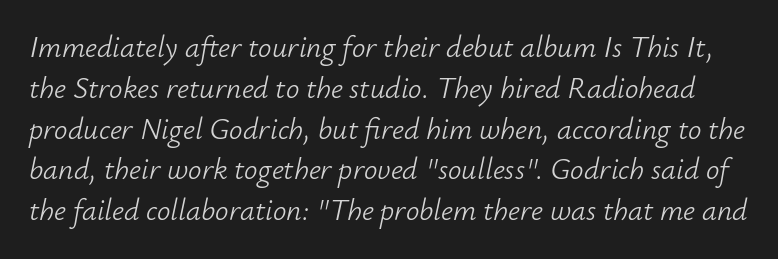
The leading is moderate, giving the passage an even texture. Here the designer chose a conventional face with non-uniform glyph widths. An italicized treatment has been applied to the whole sample. These lines keep a tight, regular rhythm from letter to letter. The area under the type is left untouched.
